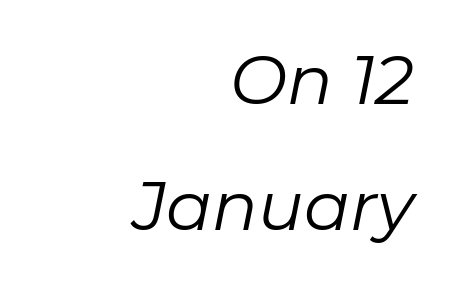
Q: Is the text bold? A: No.
Q: Is the text italic (slanted)? A: Yes, it leans right by about 11 degrees.
Q: Is the text underlined? A: No.
Q: How is the paragraph aligned? A: Right-aligned.
Q: Is the spacing between letters normal or unusually wide? A: Normal.
Q: Width (condensed, normal, or wide)? A: Normal.
Q: Stroke contrast? A: Low.
Q: x-height? A: Medium.
Q: Monospaced? A: No.
